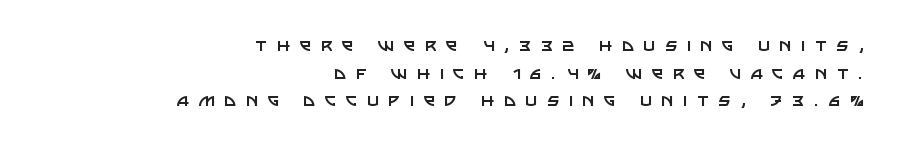
Letters rest on an invisible, unmarked baseline. In terms of leading, this rendering sits right in the middle. Short note: letters widely spaced. A typesetter would mark this as roman, not italic.
